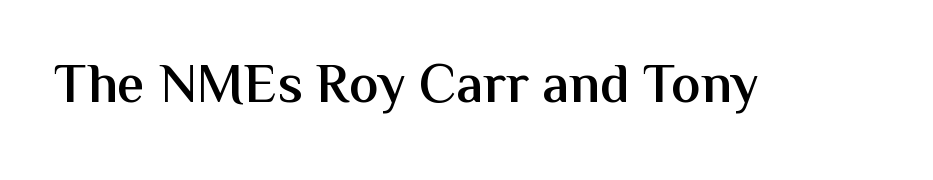
The image shows 55 px semibold sans-serif type, upright; set normal letter spacing, not underlined; medium stroke contrast and a medium x-height.
